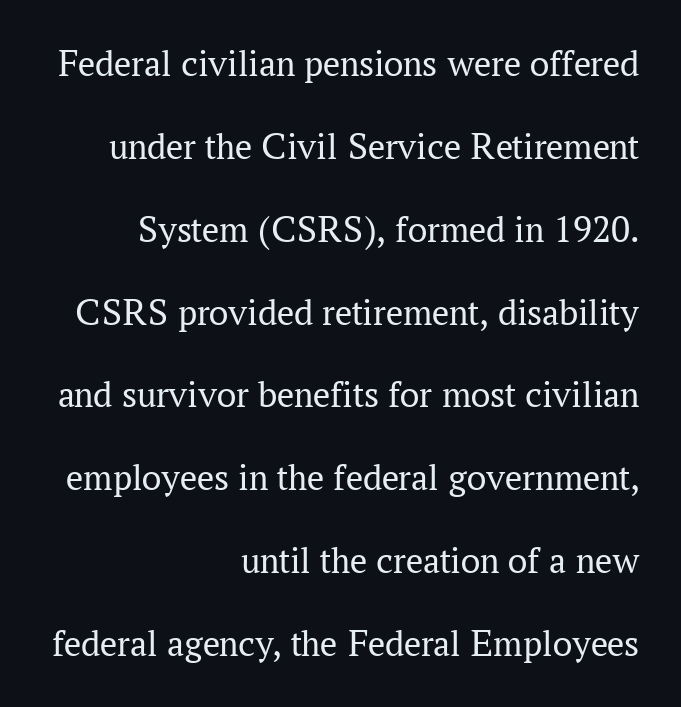
The string is rendered with underlining switched off. No italicization has been applied; the sample stays upright. Stroke mass is kept to a normal reading level or below. The face used here is seriffed, in the tradition of book romans. In CSS terms this would be text-align: right.
